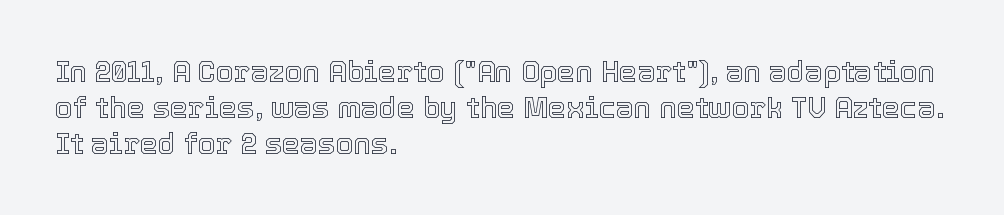
The letters advance in unequal steps, a hallmark of proportional type. Compared with typical body copy, the letter spacing here is the same. The paragraph has a hard left edge and a soft right edge. No word sits above an underline. Every stem runs plumb, perpendicular to the baseline.
